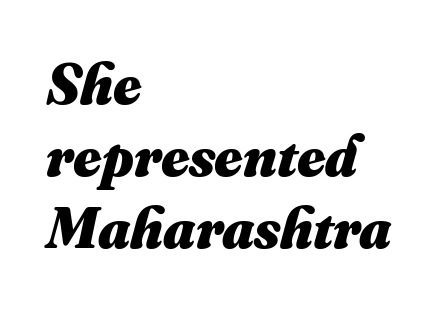
Look at the stroke-to-counter ratio: heavy, a bold. Notice how the passage keeps a crisp vertical edge on the left only. Tracking value appears to be zero — textbook default spacing. The face used here is proportionally spaced, like ordinary book or web type. The space beneath each line is pristine and unruled.
